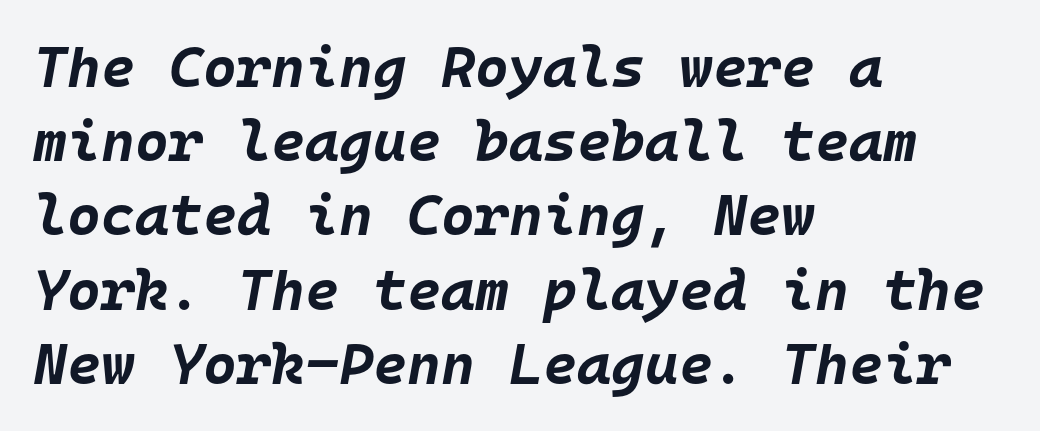
Compared with a centered layout, this one pins lines to the left instead. Looks like terminal output: every glyph gets an equal slot. Each row of text sits above clean, open space. The designer left line spacing at the default. The passage shown leans; its letterforms are oblique. The strokes are fattened all the way to bold.
